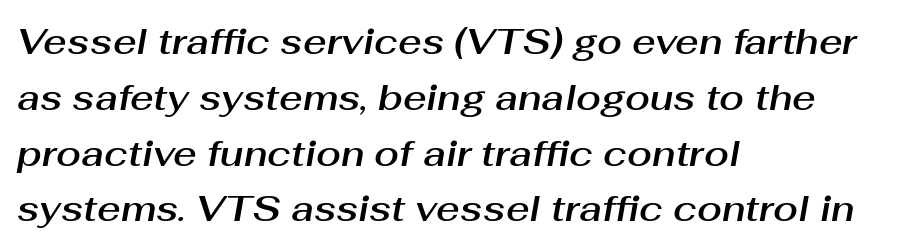
If you drew a ruler down the left edge, every line would touch it. Interline gaps are of average width in this sample. The baseline area is clear. If you drew a line through each stem, it would be angled.
